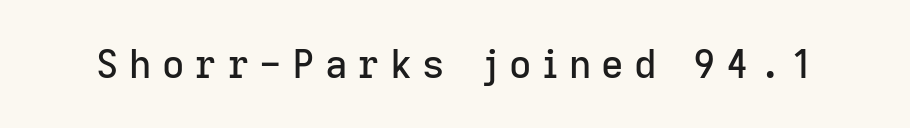
Note: no serifs on the glyphs. Words float on clear page, feet unadorned. The letters advance in unequal steps, a hallmark of proportional type. Between one letter and the next there's a generous, obvious gap.
